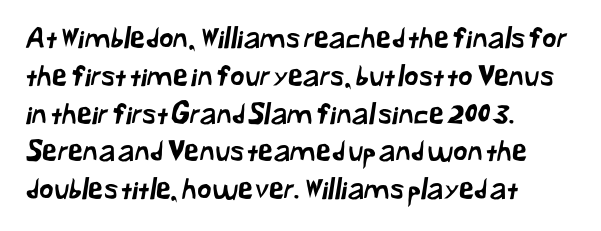
Q: Is the typeface a serif or a sans-serif typeface? A: Sans-serif.
Q: Is the text underlined? A: No.
Q: How is the paragraph aligned? A: Left-aligned.
Q: Is the spacing between letters normal or unusually wide? A: Normal.
Q: Is the spacing between lines tight, normal or loose? A: Normal.
Q: Width (condensed, normal, or wide)? A: Normal.
Q: Stroke contrast? A: Low.
Q: x-height? A: Medium.
Q: Monospaced? A: No.
